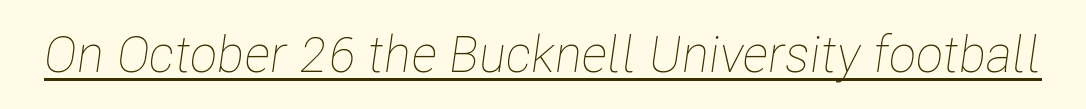
Has an underline been added? It has. The typography opts for an oblique posture over an upright one. No chunkiness to these letters — they're not bold. The face used here is proportionally spaced, like ordinary book or web type. Students, note that the glyphs here touch the page at normal intervals.
